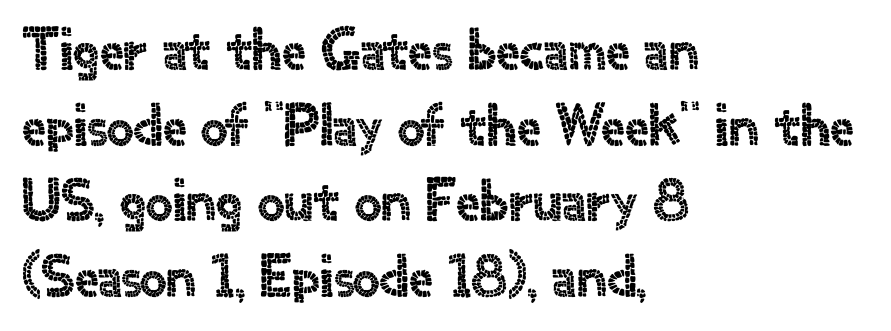
{"serif": "no", "italic": "no", "width": "normal", "x_height": "small", "monospaced": "no", "underline": "no", "align": "left", "line_spacing": "normal", "line_spacing_ratio": 1.26, "letter_spacing": "normal", "letter_spacing_em": 0.0, "glyph_px": 60}
